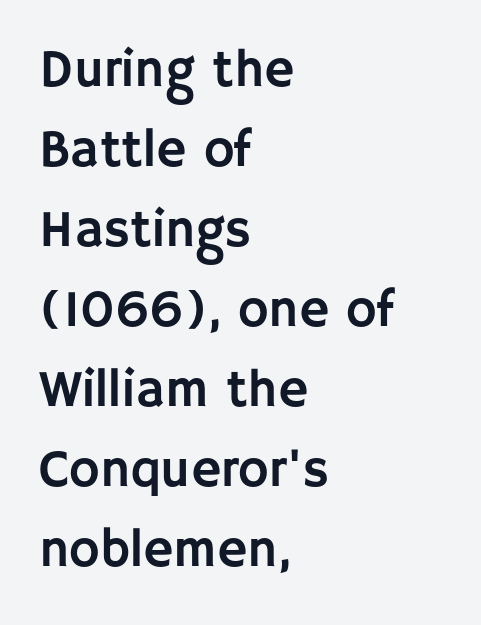
Q: Is the text italic (slanted)? A: No, it is upright.
Q: Is the typeface a serif or a sans-serif typeface? A: Sans-serif.
Q: Is the text underlined? A: No.
Q: How is the paragraph aligned? A: Left-aligned.
Q: Is the spacing between letters normal or unusually wide? A: Normal.
Q: Is the spacing between lines tight, normal or loose? A: Normal.
Q: Width (condensed, normal, or wide)? A: Normal.
Q: Stroke contrast? A: Low.
Q: x-height? A: Large.
Q: Monospaced? A: No.
